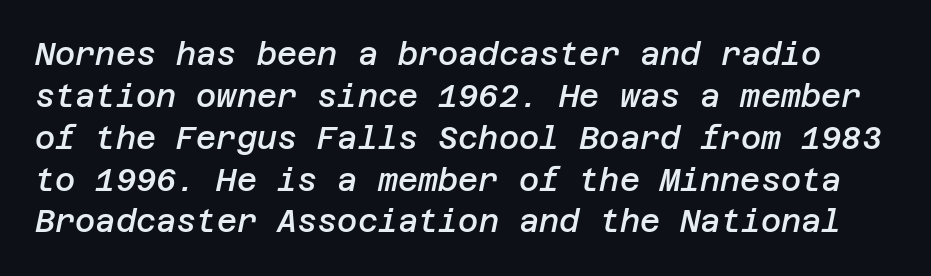
The space beneath each line is pristine and unruled. Between one letter and the next there's only the usual sliver of space. If you measured baseline to baseline, you'd find a middling distance. The passage shown is semibold, sitting just below true bold.
